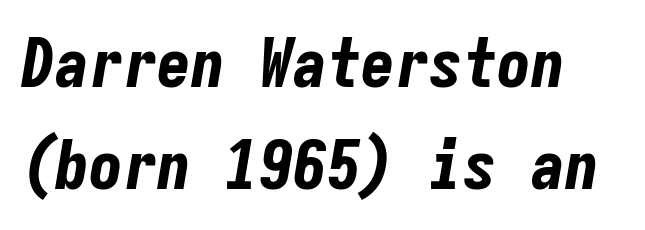
The space directly below the letters is spotless. Monospaced: the letters line up in strict vertical columns. Slant detected: the letters are inclined. Glyph-to-glyph distance matches everyday printed text.
